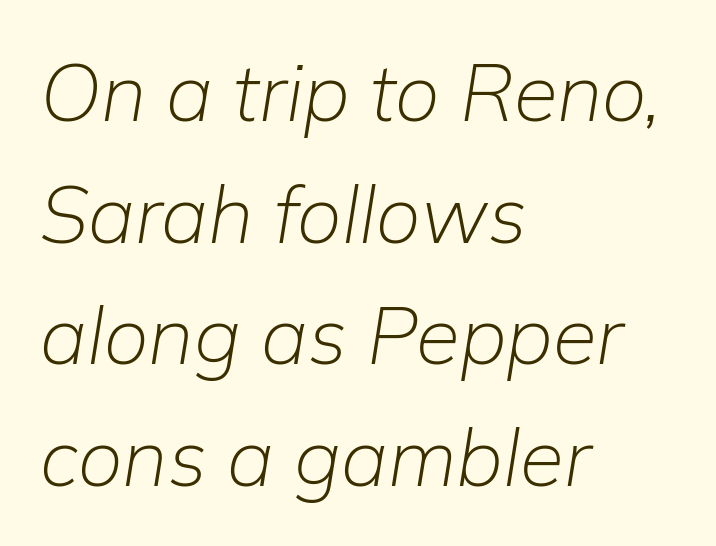
Q: Is the text bold? A: No.
Q: Is the text italic (slanted)? A: Yes, it leans right by about 9 degrees.
Q: Is the text underlined? A: No.
Q: How is the paragraph aligned? A: Left-aligned.
Q: Is the spacing between letters normal or unusually wide? A: Normal.
Q: Is the spacing between lines tight, normal or loose? A: Normal.
Q: Width (condensed, normal, or wide)? A: Normal.
Q: Stroke contrast? A: Low.
Q: x-height? A: Medium.
Q: Monospaced? A: No.
